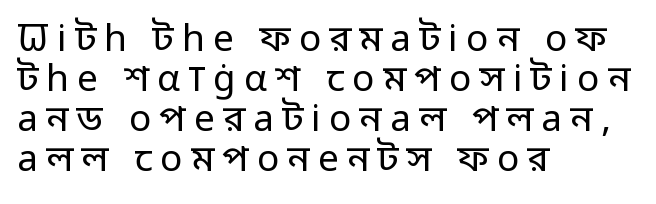
The image shows 37 px regular-weight sans-serif type, upright; set left-aligned, tight line spacing (1.08x), unusually wide letter spacing (+0.22 em), not underlined; low stroke contrast and a medium x-height.
